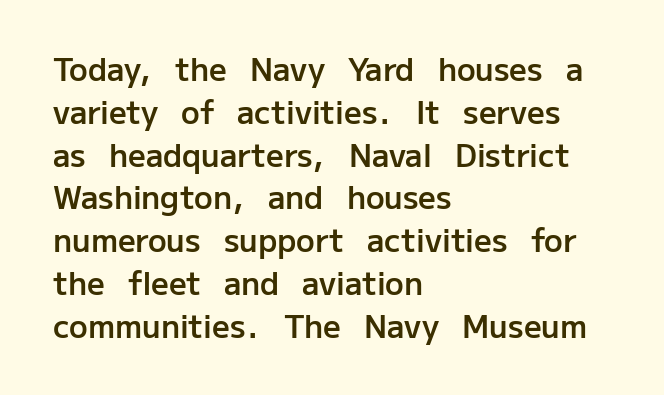
The image shows 31 px semibold sans-serif type, upright; set left-aligned, normal line spacing (1.38x), normal letter spacing, not underlined; low stroke contrast and a medium x-height.
